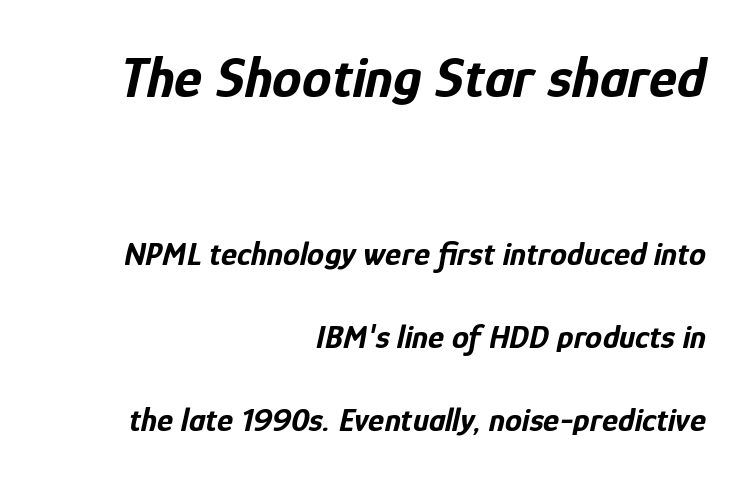
The image shows 59 px bold, condensed type, italic (leaning right); set right-aligned, loose line spacing (2.44x), normal letter spacing, not underlined; the first (top) block is 1.74x larger; low stroke contrast and a medium x-height.
